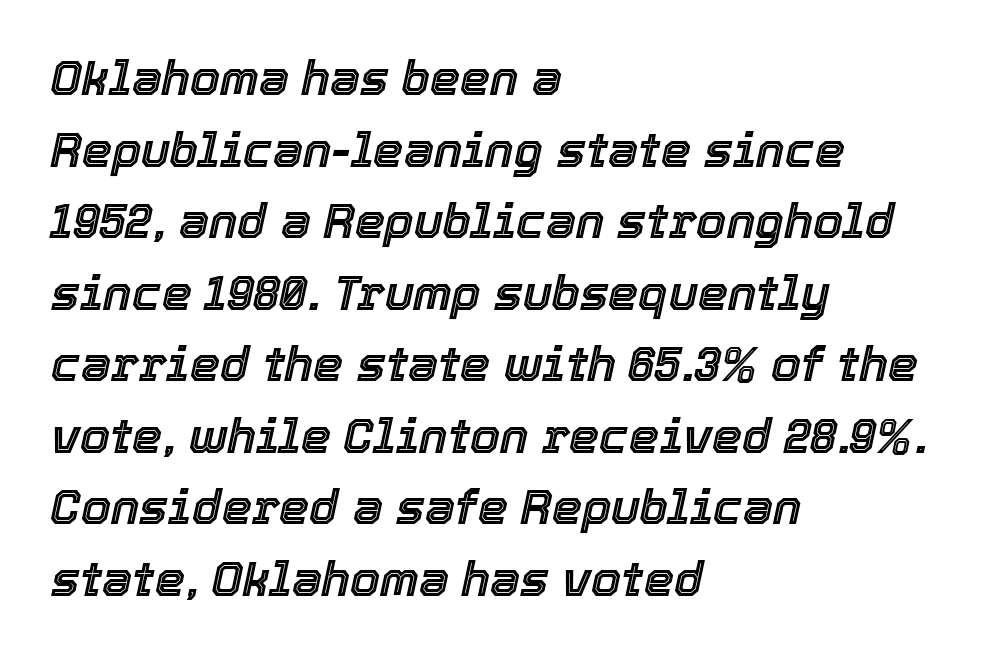
{"italic": "yes", "lean": "right", "slant_degrees": 12, "width": "normal", "x_height": "medium", "monospaced": "no", "underline": "no", "align": "left", "line_spacing": "normal", "line_spacing_ratio": 1.49, "letter_spacing": "normal", "letter_spacing_em": 0.0, "glyph_px": 48}
